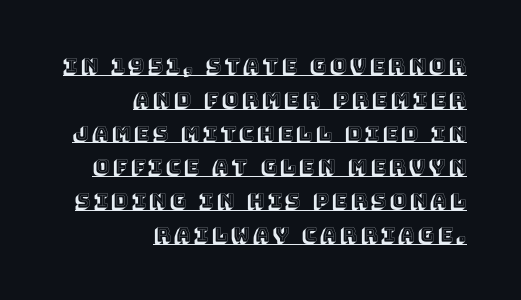
The image shows 20 px text type, upright; set right-aligned, normal line spacing (1.69x), underlined.
